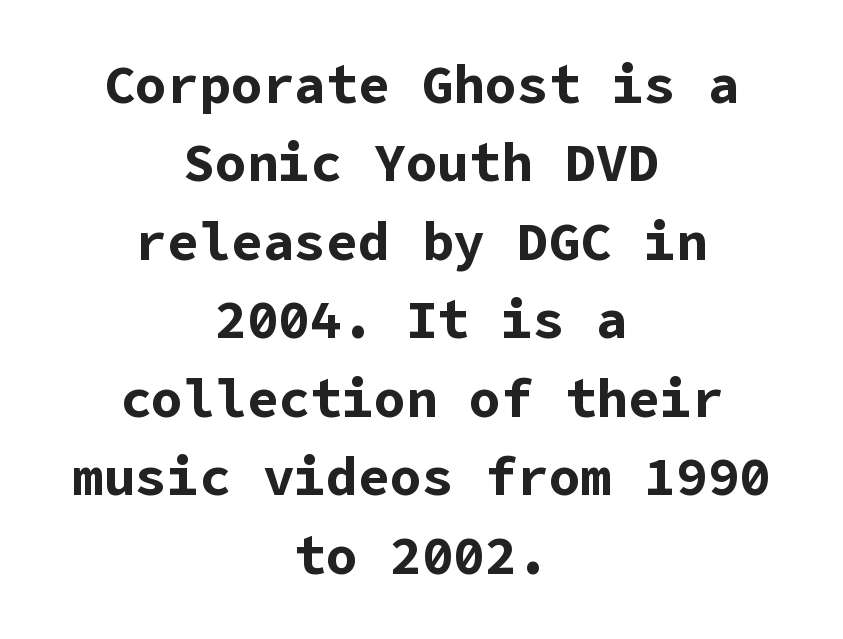
The axis of the letterforms is exactly vertical. The typesetter chose a symmetrical, centered arrangement here. The passage shown is typeset with a sans-serif family. Each new line begins a customary step beneath the previous one. Words appear dense and cohesive because spacing is normal.
